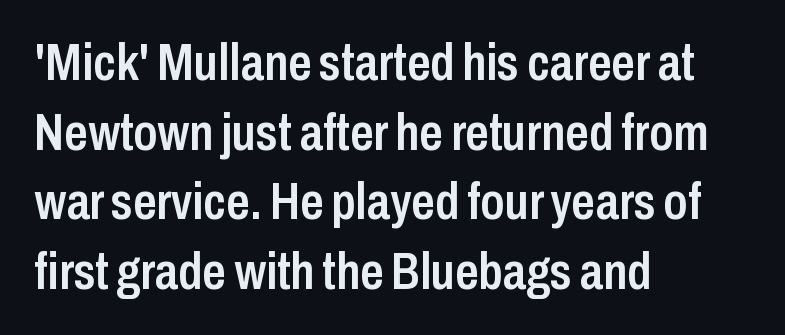
The image shows 52 px semibold, condensed sans-serif type, upright; set left-aligned, normal line spacing (1.34x), normal letter spacing, not underlined; low stroke contrast and a medium x-height.
